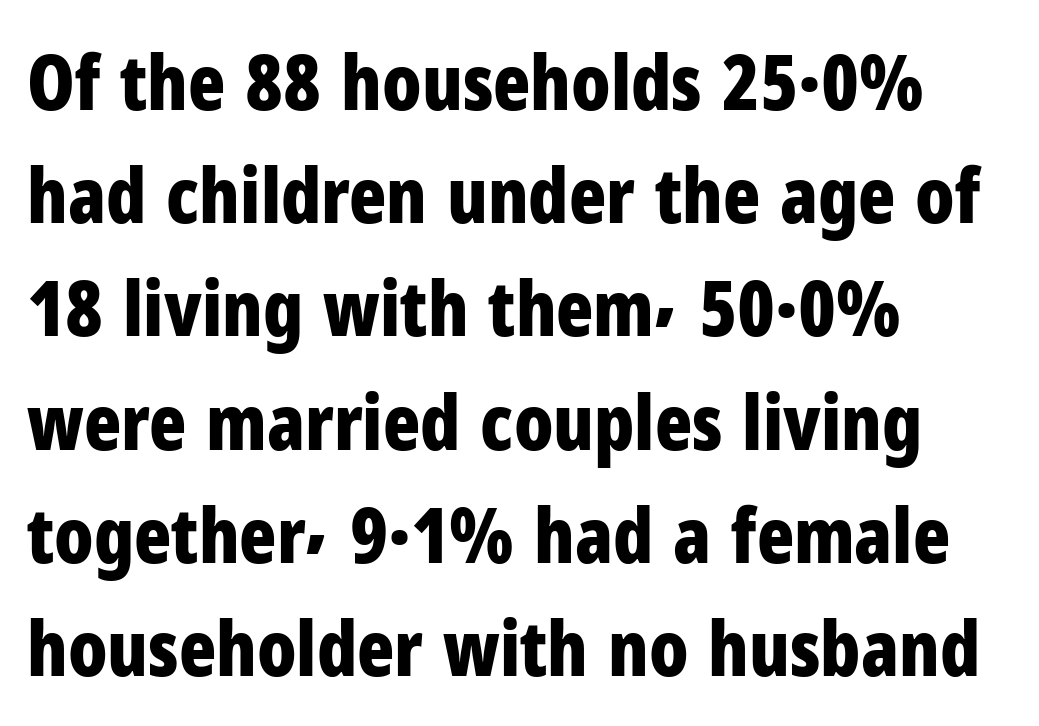
{"serif": "no", "italic": "no", "bold": "yes", "weight": "bold", "width": "condensed", "stroke_contrast": "low", "x_height": "medium", "monospaced": "no", "underline": "no", "align": "left", "line_spacing": "normal", "line_spacing_ratio": 1.47, "letter_spacing": "normal", "letter_spacing_em": 0.0, "glyph_px": 77}
